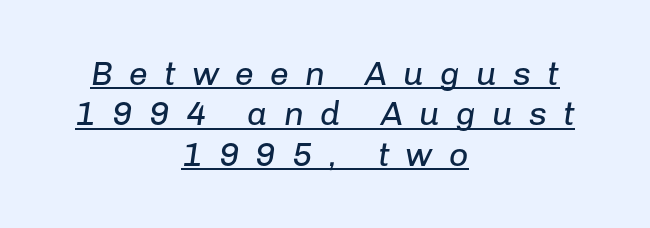
Compared with ordinary roman type, these characters are visibly tilted. Stems and bowls with no extra thickness — not bold. Descenders here cross a horizontal rule under the line. The setting favours the middle, as headings and verse often do. Look at the tracking — it's clearly loosened, letters drifting apart. Spacing verdict: proportional, widths tailored to each character.
